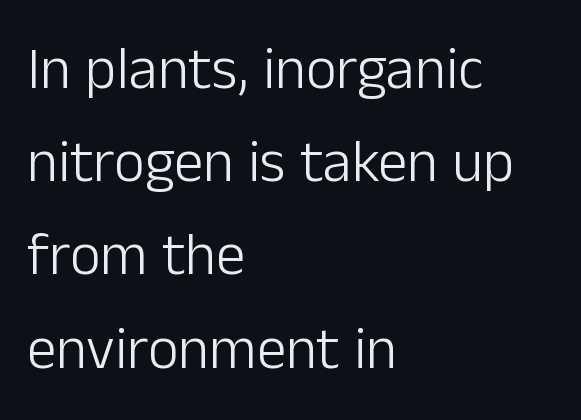
{"serif": "no", "italic": "no", "bold": "no", "weight": "light", "width": "normal", "stroke_contrast": "low", "x_height": "medium", "monospaced": "no", "underline": "no", "align": "left", "line_spacing": "normal", "line_spacing_ratio": 1.58, "letter_spacing": "normal", "letter_spacing_em": 0.0, "glyph_px": 59}
